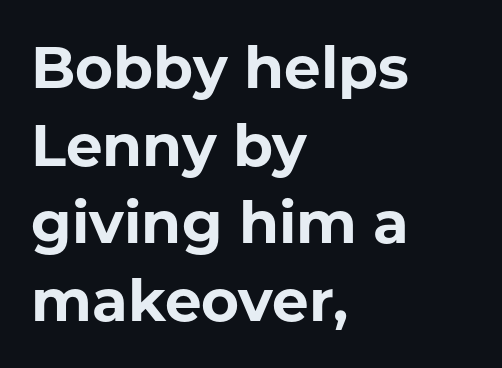
{"serif": "no", "italic": "no", "bold": "yes", "weight": "bold", "width": "normal", "stroke_contrast": "low", "x_height": "medium", "monospaced": "no", "underline": "no", "align": "left", "line_spacing": "normal", "line_spacing_ratio": 1.34, "letter_spacing": "normal", "letter_spacing_em": 0.0, "glyph_px": 58}
